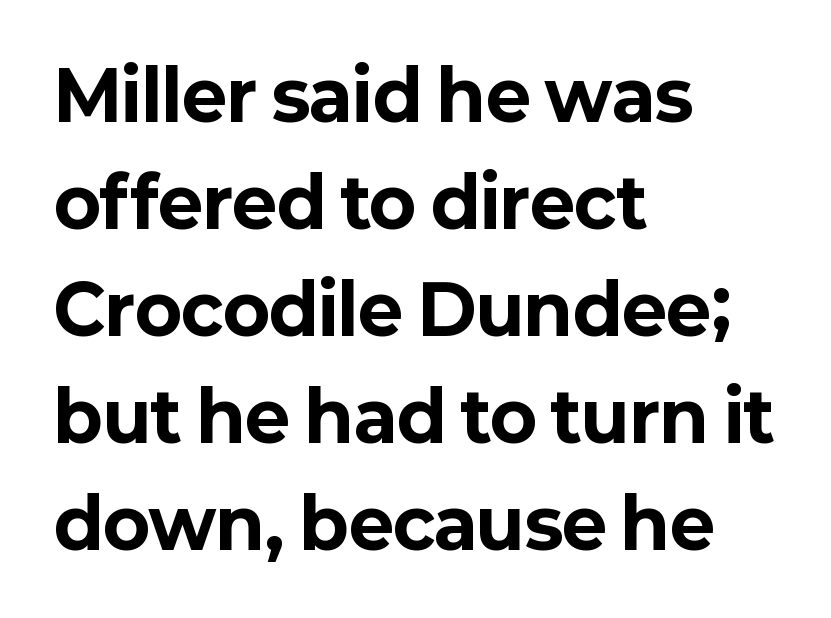
The specimen reads as upright at a glance. Where is the straight margin? On the left. The space beneath each line is pristine and unruled. Vertically, the passage feels balanced, rows spaced as you'd expect.
